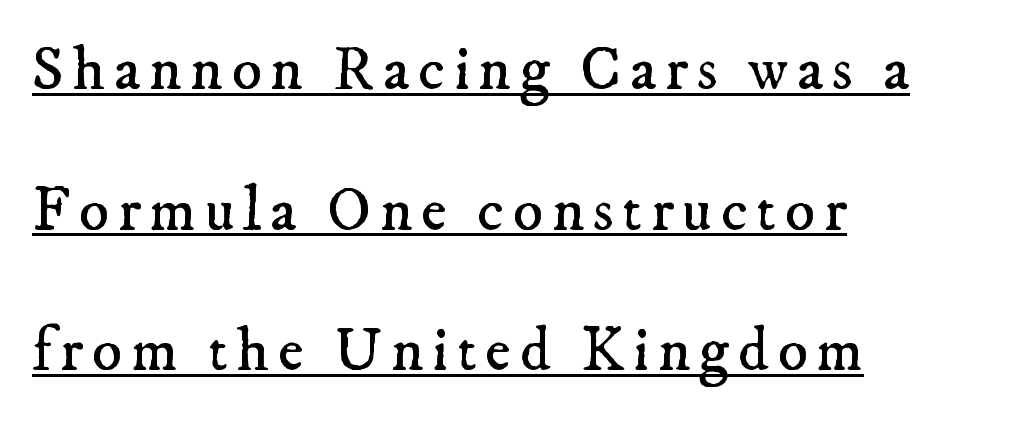
The image shows 62 px regular-weight serif type; set left-aligned, loose line spacing (2.27x), underlined; low stroke contrast and a small x-height.
